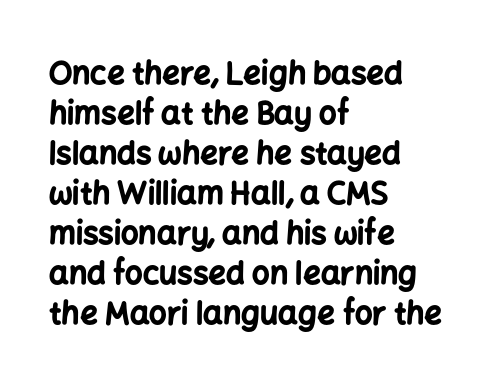
{"serif": "no", "italic": "no", "bold": "yes", "weight": "bold", "width": "normal", "stroke_contrast": "low", "x_height": "medium", "monospaced": "no", "underline": "no", "align": "left", "line_spacing": "normal", "line_spacing_ratio": 1.29, "letter_spacing": "normal", "letter_spacing_em": 0.0, "glyph_px": 31}
